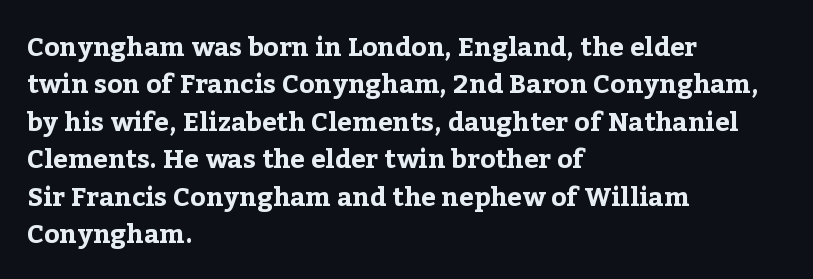
{"italic": "no", "bold": "yes", "underline": "no", "align": "left", "line_spacing": "normal", "line_spacing_ratio": 1.44, "letter_spacing": "normal", "letter_spacing_em": 0.0, "glyph_px": 26}
